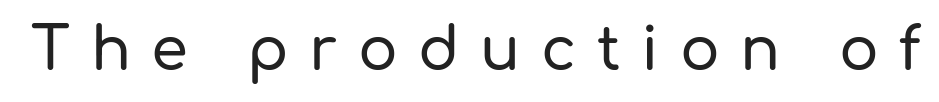
{"serif": "no", "italic": "no", "width": "normal", "stroke_contrast": "low", "x_height": "medium", "monospaced": "no", "underline": "no", "letter_spacing": "wide", "letter_spacing_em": 0.35, "glyph_px": 59}
